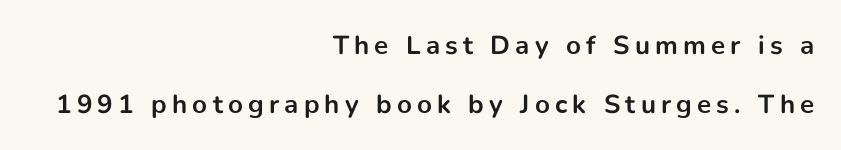
The rendering uses a bold face; every stroke is thick and dark. Inter-character spacing is expanded well beyond the font's built-in metrics. No word sits above an underline. Upright lettering throughout. Which margin do the lines hug? The right one — the left edge is uneven.
